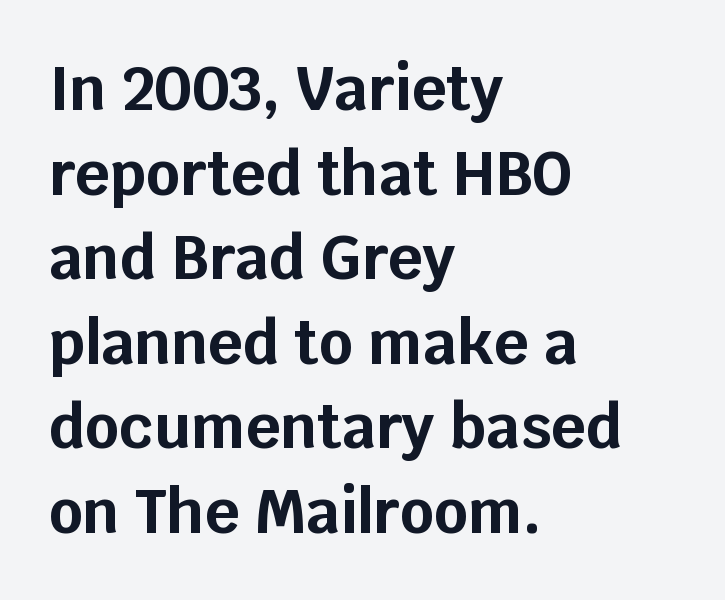
{"serif": "no", "italic": "no", "bold": "yes", "weight": "bold", "width": "normal", "stroke_contrast": "low", "x_height": "large", "monospaced": "no", "underline": "no", "align": "left", "line_spacing": "normal", "line_spacing_ratio": 1.41, "letter_spacing": "normal", "letter_spacing_em": 0.0, "glyph_px": 60}
